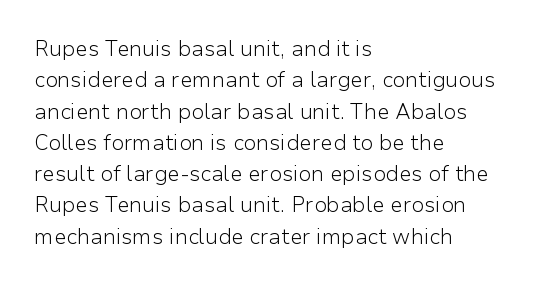
Q: Is the text bold? A: No.
Q: Is the text italic (slanted)? A: No, it is upright.
Q: Is the text underlined? A: No.
Q: How is the paragraph aligned? A: Left-aligned.
Q: Is the spacing between letters normal or unusually wide? A: Normal.
Q: Is the spacing between lines tight, normal or loose? A: Normal.
